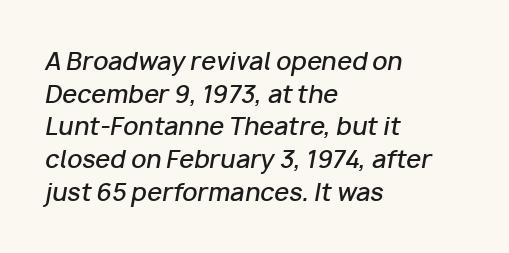
The typesetting leans somewhat heavy: a semibold. What stands out about the letter spacing? Nothing — it is the standard amount. The whole block is typeset with a tilt. If you measured baseline to baseline, you'd find a middling distance. Has an underline been added? It has not.
